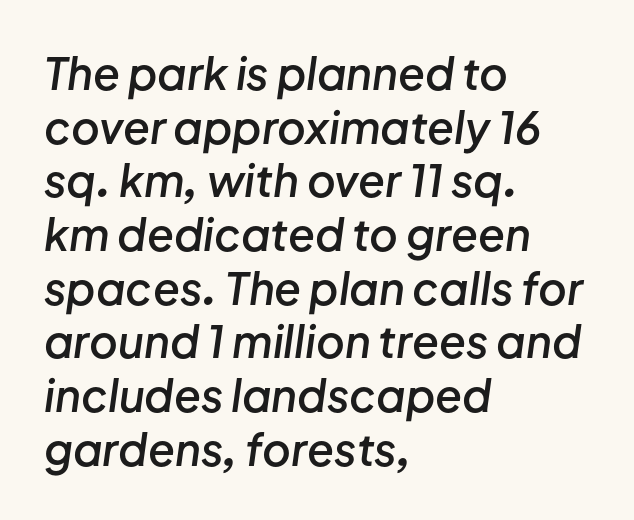
{"italic": "yes", "lean": "right", "slant_degrees": 8, "bold": "semi", "weight": "semibold", "width": "normal", "stroke_contrast": "low", "x_height": "medium", "monospaced": "no", "underline": "no", "align": "left", "line_spacing_ratio": 1.22, "letter_spacing": "normal", "letter_spacing_em": 0.0, "glyph_px": 44}
